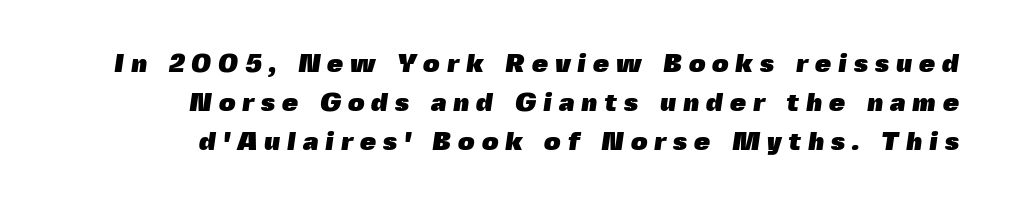
The rendering inserts visible extra space after every character. A bare baseline throughout the passage. Line spacing here is normal. Heavy-handed strokes throughout: this text is bold.
